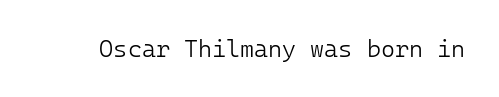
Only glyphs here, with clear space below each row. Notice how the stems are strictly vertical — no italics here. Between one letter and the next there's only the usual sliver of space. Is this a heavy cut? Hardly; it is regular or lighter.
